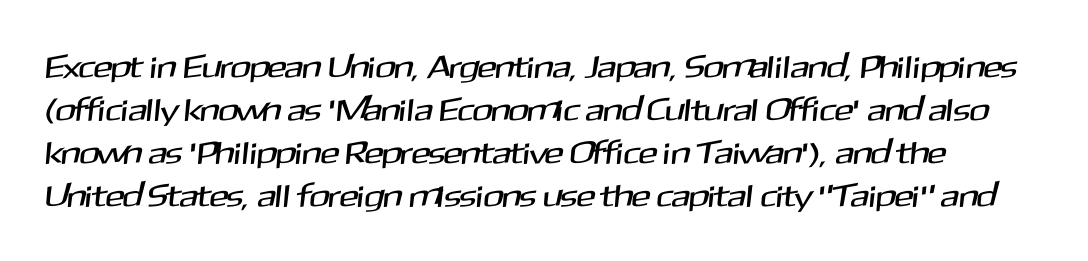
The letters carry no serifs — their stems end cleanly without finishing strokes. Students, note that the glyphs here touch the page at normal intervals. Rule under the text: the space is simply empty. The rendering uses natural spacing where letterforms have individual widths. Line spacing here is normal.
